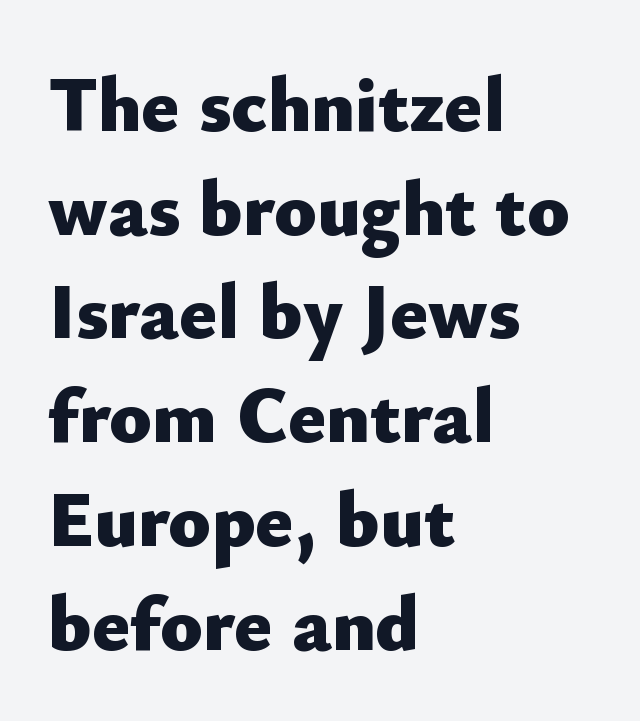
Q: Is the text bold? A: Yes.
Q: Is the text italic (slanted)? A: No, it is upright.
Q: Is the typeface a serif or a sans-serif typeface? A: Sans-serif.
Q: Is the text underlined? A: No.
Q: How is the paragraph aligned? A: Left-aligned.
Q: Is the spacing between letters normal or unusually wide? A: Normal.
Q: Is the spacing between lines tight, normal or loose? A: Normal.
Q: Width (condensed, normal, or wide)? A: Normal.
Q: Stroke contrast? A: Low.
Q: x-height? A: Small.
Q: Monospaced? A: No.
